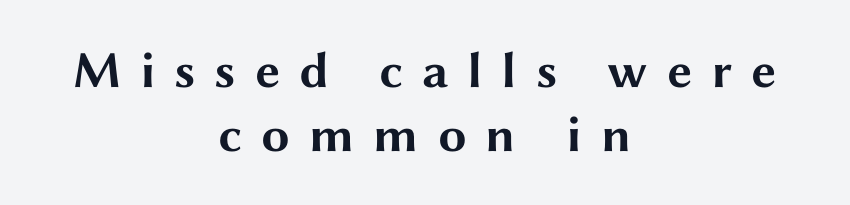
Q: Is the text bold? A: Yes.
Q: Is the text italic (slanted)? A: No, it is upright.
Q: Is the typeface a serif or a sans-serif typeface? A: Sans-serif.
Q: Is the text underlined? A: No.
Q: How is the paragraph aligned? A: Centered.
Q: Is the spacing between letters normal or unusually wide? A: Unusually wide.
Q: Is the spacing between lines tight, normal or loose? A: Normal.
Q: Width (condensed, normal, or wide)? A: Wide.
Q: Stroke contrast? A: Medium.
Q: x-height? A: Medium.
Q: Monospaced? A: No.
